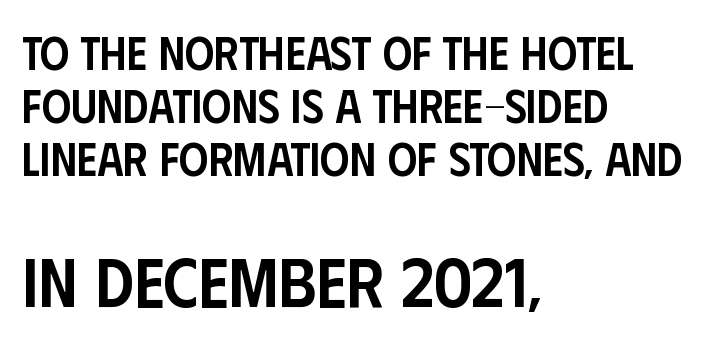
A student would call this left alignment; a typographer would say flush left, rag right. Just letters on the line, the space beneath them empty. Posture: upright roman. Standard letterfit; no display-style spreading of the glyphs. Interline gaps are noticeably narrow in this sample. Character widths vary here, with narrow letters taking less room than wide ones.
